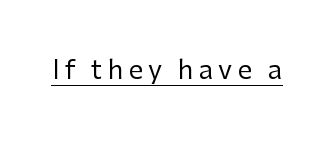
Every word sits above its own underline. The lettering holds an erect, upright posture throughout. Observe the wide spacing: letters keep a clear distance from each other. A light-to-regular cut is what we see here.
